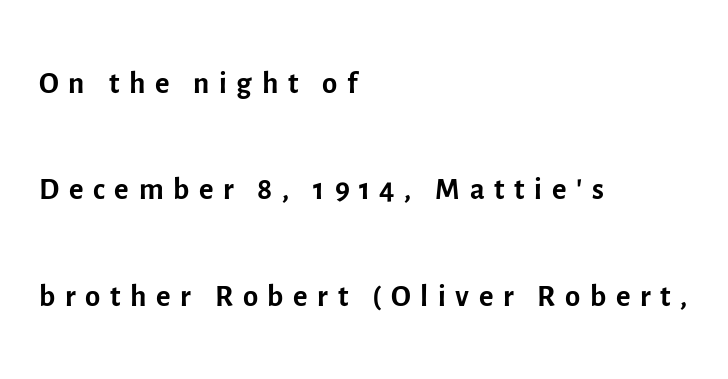
Regarding leading, the lines here are spaced well apart. The typography opts for an upright posture over an oblique one. You could not count columns in this text — the font is proportionally spaced. Heaviness? Minimal to ordinary, like unemphasized prose.
